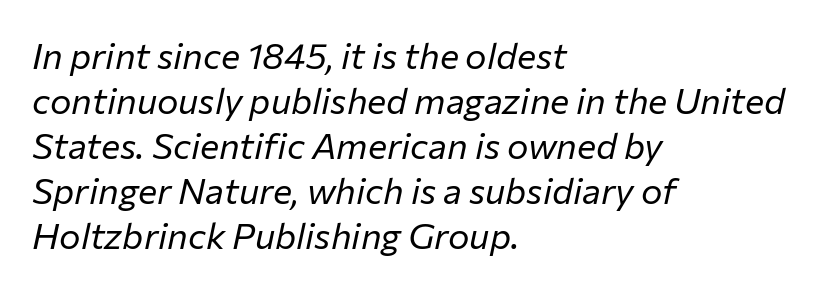
{"italic": "yes", "lean": "right", "slant_degrees": 12, "bold": "no", "weight": "regular", "width": "normal", "stroke_contrast": "low", "x_height": "medium", "monospaced": "no", "underline": "no", "align": "left", "line_spacing": "normal", "line_spacing_ratio": 1.25, "letter_spacing": "normal", "letter_spacing_em": 0.0, "glyph_px": 36}
